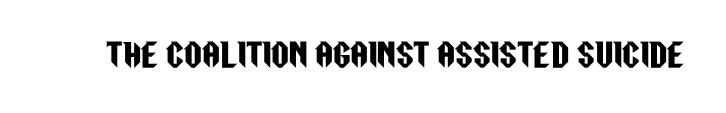
The type sits square on the baseline with zero lean. Descenders hang freely into open space. I'd call this a sans setting — the letters go barefoot. Proportional: the letters do not fall into vertical columns.
